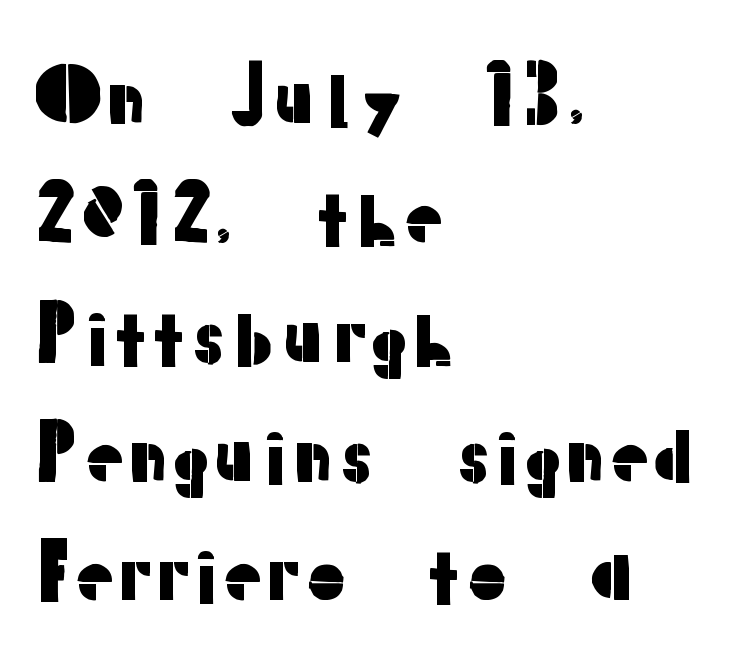
Q: Is the text italic (slanted)? A: No, it is upright.
Q: Is the typeface a serif or a sans-serif typeface? A: Sans-serif.
Q: Is the text underlined? A: No.
Q: How is the paragraph aligned? A: Left-aligned.
Q: Is the spacing between letters normal or unusually wide? A: Normal.
Q: Is the spacing between lines tight, normal or loose? A: Normal.
Q: Width (condensed, normal, or wide)? A: Normal.
Q: Stroke contrast? A: Low.
Q: x-height? A: Medium.
Q: Monospaced? A: No.
